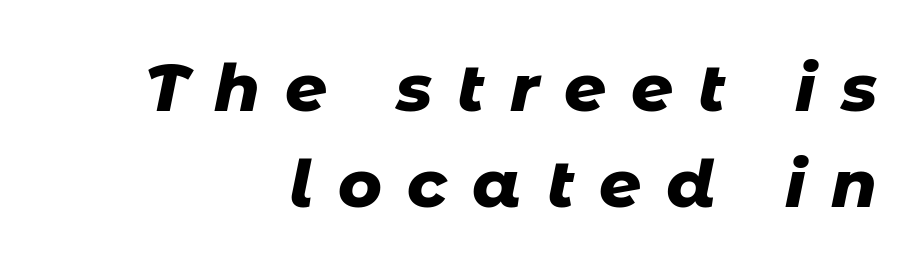
The image shows 66 px heavy type, italic (leaning right); set right-aligned, normal line spacing (1.46x), unusually wide letter spacing (+0.38 em), not underlined; low stroke contrast and a medium x-height.
